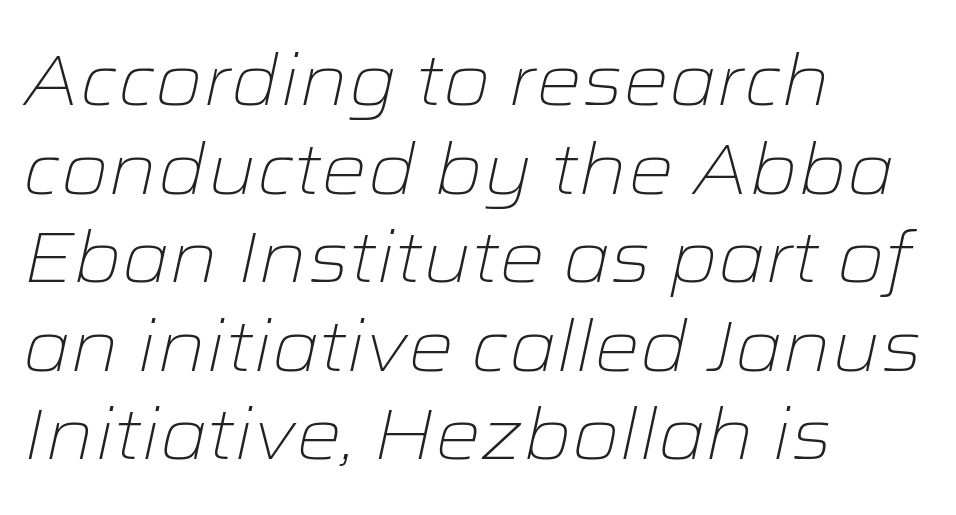
Q: Is the text bold? A: No.
Q: Is the text italic (slanted)? A: Yes, it leans right by about 12 degrees.
Q: Is the text underlined? A: No.
Q: How is the paragraph aligned? A: Left-aligned.
Q: Is the spacing between letters normal or unusually wide? A: Normal.
Q: Width (condensed, normal, or wide)? A: Wide.
Q: Stroke contrast? A: Low.
Q: x-height? A: Medium.
Q: Monospaced? A: No.
